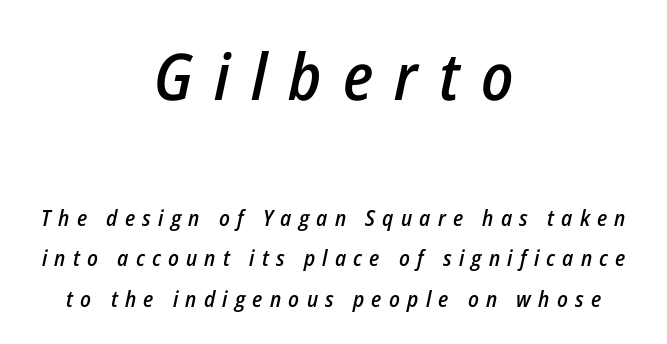
Q: Is the text bold? A: Semi-bold.
Q: Is the text italic (slanted)? A: Yes, it leans right by about 12 degrees.
Q: Is the text underlined? A: No.
Q: How is the paragraph aligned? A: Centered.
Q: Is the spacing between letters normal or unusually wide? A: Unusually wide.
Q: Which block of text is set in a larger size, the first (top) or the second (bottom)? A: The first (top) one.
Q: Width (condensed, normal, or wide)? A: Condensed.
Q: Stroke contrast? A: Low.
Q: x-height? A: Medium.
Q: Monospaced? A: No.
